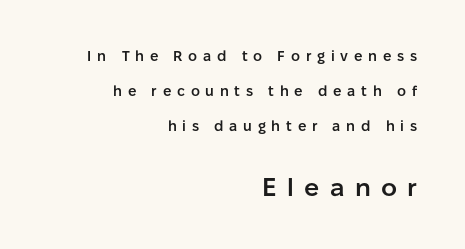
Q: Is the text bold? A: Semi-bold.
Q: Is the text italic (slanted)? A: No, it is upright.
Q: Is the text underlined? A: No.
Q: How is the paragraph aligned? A: Right-aligned.
Q: Is the spacing between letters normal or unusually wide? A: Unusually wide.
Q: Is the spacing between lines tight, normal or loose? A: Loose.
Q: Which block of text is set in a larger size, the first (top) or the second (bottom)? A: The second (bottom) one.
